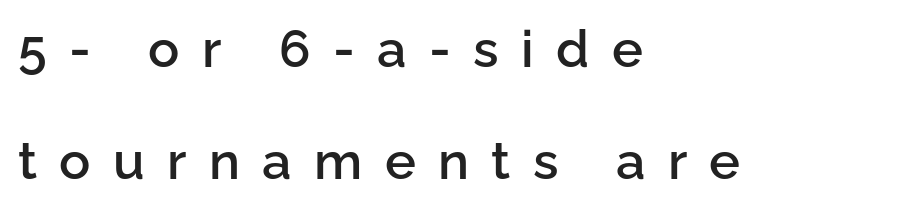
The image shows 52 px semibold sans-serif type, upright; set left-aligned, loose line spacing (2.15x), unusually wide letter spacing (+0.43 em), not underlined; low stroke contrast and a medium x-height.
